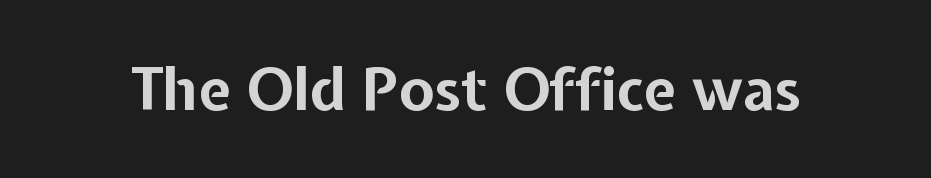
{"serif": "no", "italic": "no", "bold": "yes", "weight": "bold", "width": "normal", "stroke_contrast": "low", "x_height": "medium", "monospaced": "no", "underline": "no", "letter_spacing": "normal", "letter_spacing_em": 0.0, "glyph_px": 59}
